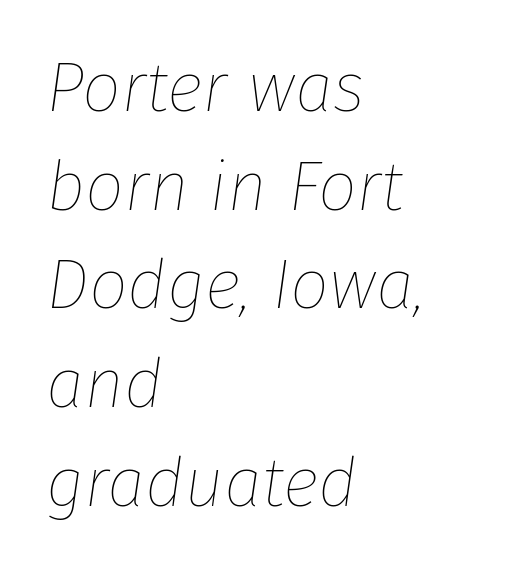
Compared with ordinary roman type, these characters are visibly tilted. The zone under the glyphs is completely vacant. These lines stack with their left ends in a neat column. Caption: standard tracking, unaltered.
